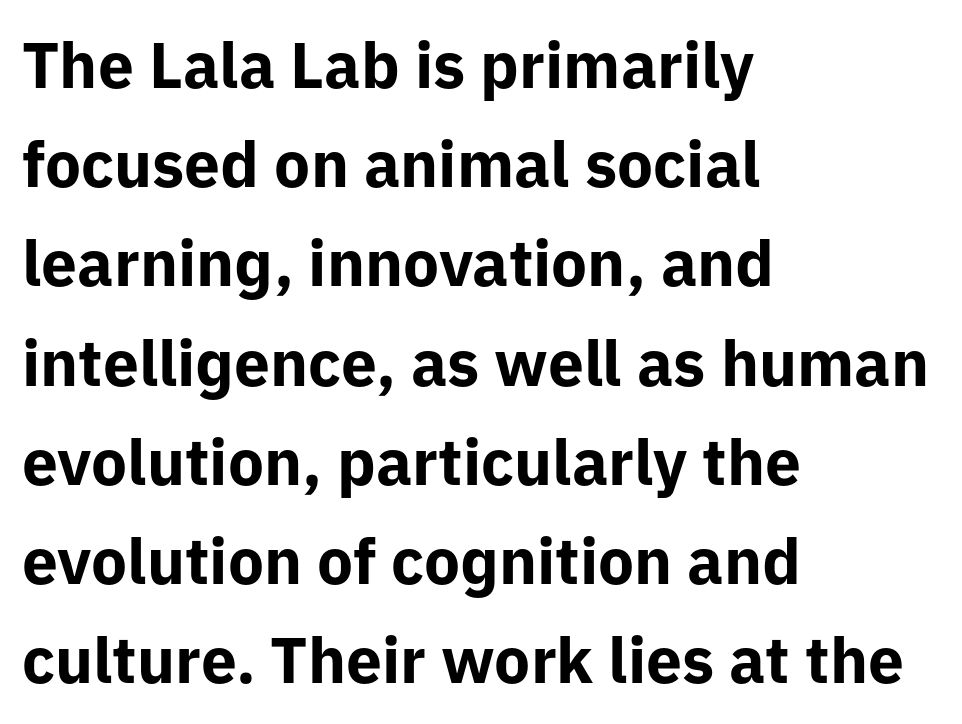
{"serif": "no", "italic": "no", "bold": "yes", "weight": "bold", "width": "normal", "stroke_contrast": "low", "x_height": "medium", "monospaced": "no", "underline": "no", "align": "left", "line_spacing": "normal", "line_spacing_ratio": 1.55, "letter_spacing": "normal", "letter_spacing_em": 0.0, "glyph_px": 64}
